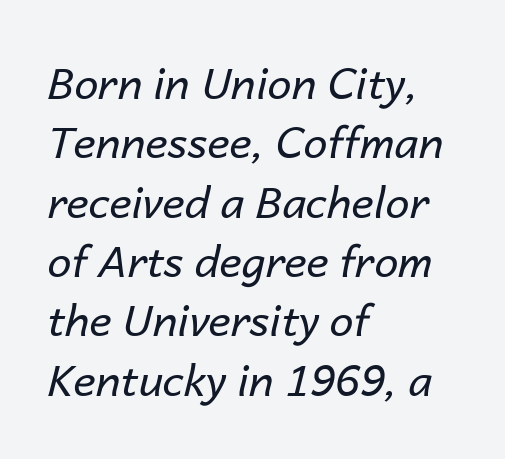
The image shows 43 px regular-weight type, italic (leaning right); set left-aligned, normal line spacing (1.38x), normal letter spacing, not underlined; low stroke contrast and a medium x-height.
